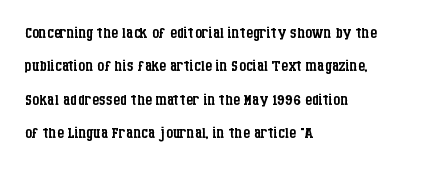
Q: Is the text bold? A: No.
Q: Is the text italic (slanted)? A: No, it is upright.
Q: Is the text underlined? A: No.
Q: How is the paragraph aligned? A: Left-aligned.
Q: Is the spacing between letters normal or unusually wide? A: Normal.
Q: Is the spacing between lines tight, normal or loose? A: Normal.
